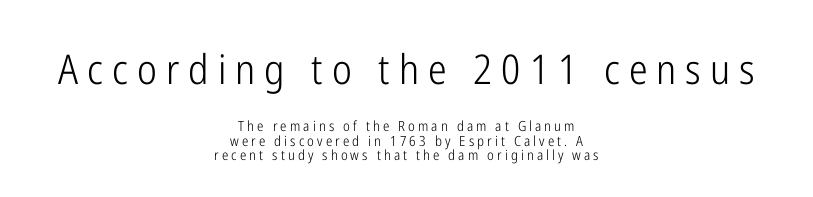
{"serif": "no", "italic": "no", "bold": "no", "weight": "light", "width": "condensed", "stroke_contrast": "low", "x_height": "medium", "monospaced": "no", "underline": "no", "align": "center", "line_spacing": "tight", "line_spacing_ratio": 1.05, "letter_spacing": "wide", "letter_spacing_em": 0.22, "larger_block": "first", "size_ratio": 2.93, "glyph_px": 41}
